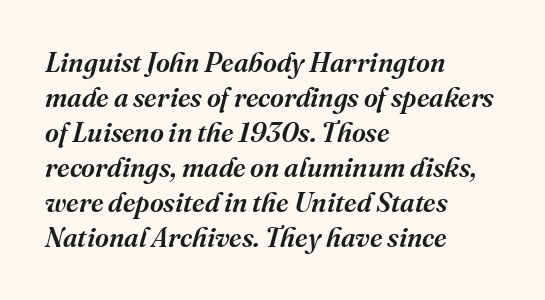
Q: Is the text italic (slanted)? A: Yes, it leans right by about 16 degrees.
Q: Is the text underlined? A: No.
Q: How is the paragraph aligned? A: Left-aligned.
Q: Is the spacing between letters normal or unusually wide? A: Normal.
Q: Is the spacing between lines tight, normal or loose? A: Normal.
